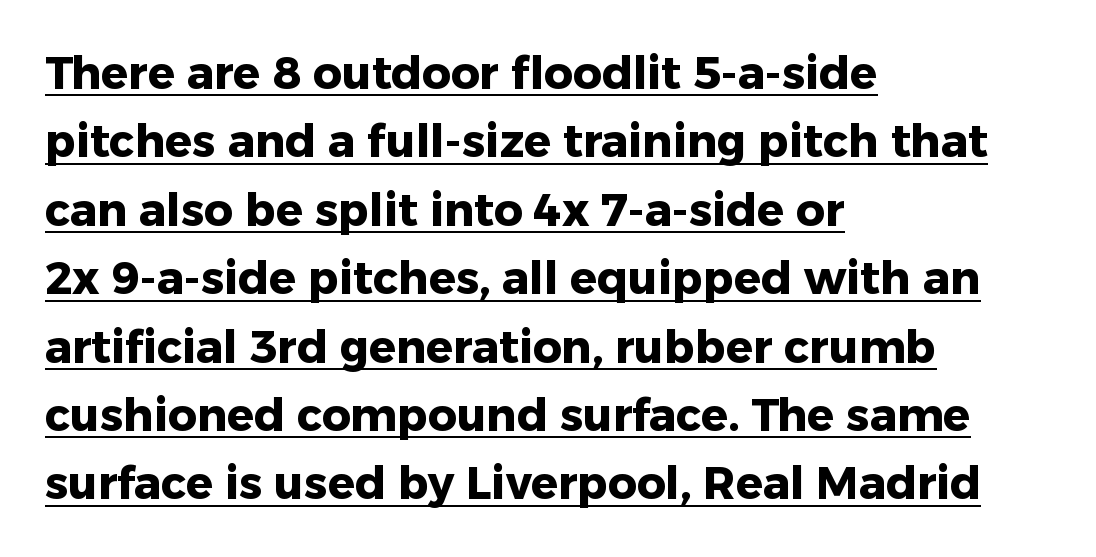
{"serif": "no", "italic": "no", "bold": "yes", "weight": "heavy", "width": "normal", "stroke_contrast": "low", "x_height": "medium", "monospaced": "no", "underline": "yes", "align": "left", "line_spacing": "normal", "line_spacing_ratio": 1.52, "letter_spacing": "normal", "letter_spacing_em": 0.0, "glyph_px": 45}
